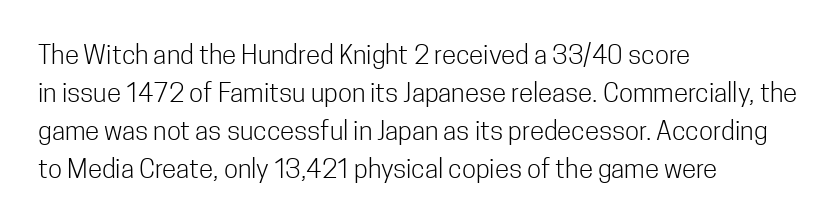
Q: Is the text bold? A: No.
Q: Is the text italic (slanted)? A: No, it is upright.
Q: Is the text underlined? A: No.
Q: How is the paragraph aligned? A: Left-aligned.
Q: Is the spacing between letters normal or unusually wide? A: Normal.
Q: Is the spacing between lines tight, normal or loose? A: Normal.
